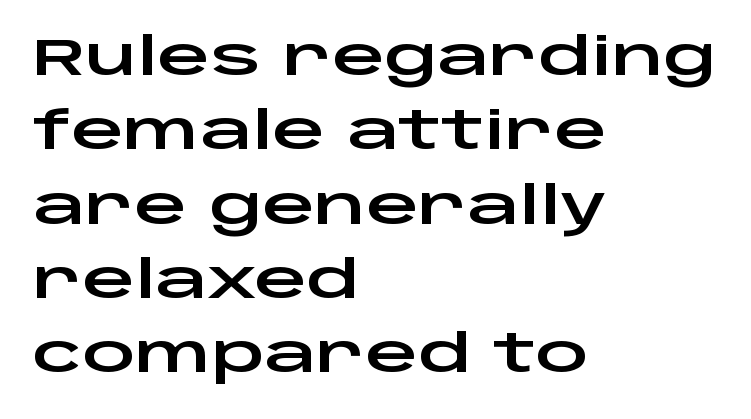
The rendering keeps characters at their native spacing. Think of a printed novel: that variable character pitch is what you see here. When letters stand straight like this, we call the style roman or upright. All the whitespace from short lines collects on the right.
